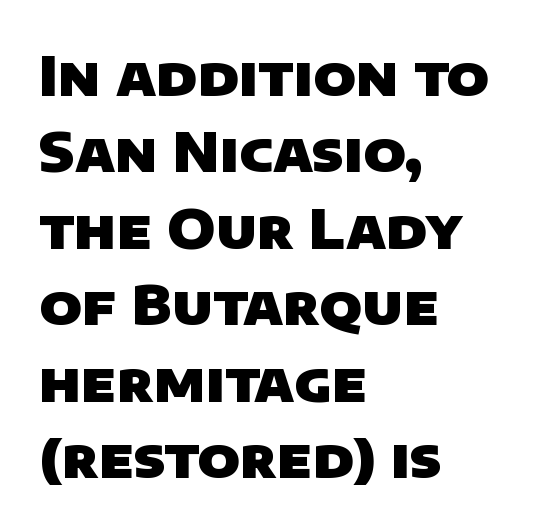
These words are printed bold, with thick strokes throughout. Reading down the column, the eye jumps a familiar distance to each next line. Grotesque or geometric, the face here clearly has no serifs. Beneath every word, the page is bare. The compositor pushed each line to the left boundary. Is the letter spacing exaggerated? No — it looks like the ordinary default.
